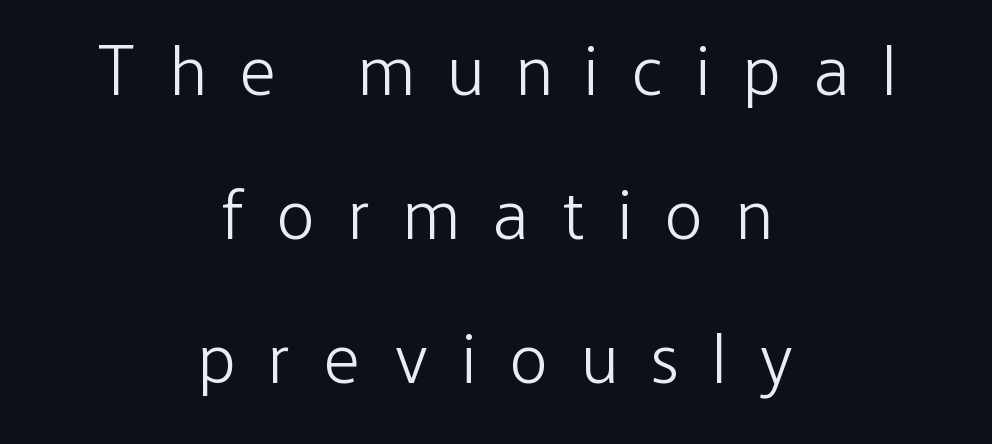
The image shows 70 px light, condensed sans-serif type, upright; set centered, loose line spacing (2.06x), unusually wide letter spacing (+0.49 em), not underlined; low stroke contrast and a medium x-height.
